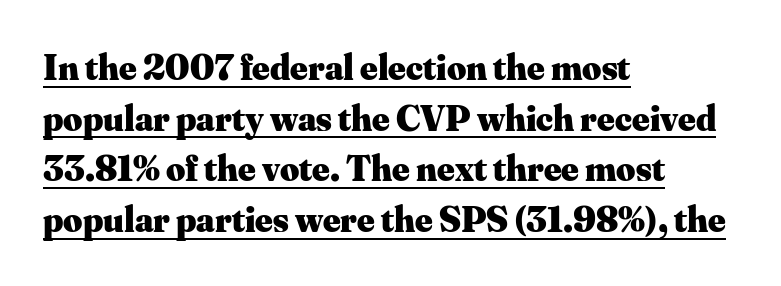
The leading is moderate, giving the passage an even texture. Posture: straight, roman, zero tilt. This sample uses plain, unmodified letter spacing. Do the characters align in a grid? No, the font is proportional. Does the type have serifs? Yes, each stem ends in a small foot. Honestly, the underline is the first thing you notice here.
